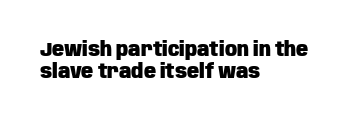
The image shows 20 px bold type, upright; set left-aligned, tight line spacing (1.12x), normal letter spacing, not underlined.
